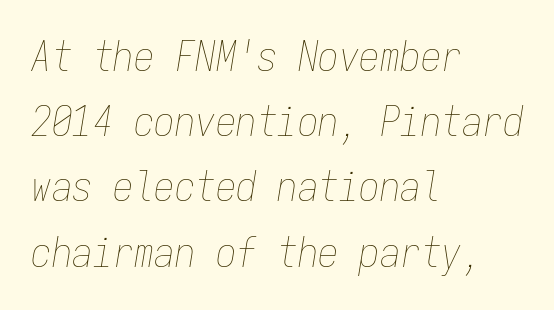
{"italic": "yes", "lean": "right", "slant_degrees": 9, "bold": "no", "weight": "thin", "width": "condensed", "stroke_contrast": "low", "x_height": "medium", "monospaced": "yes", "underline": "no", "align": "left", "line_spacing": "normal", "line_spacing_ratio": 1.59, "letter_spacing": "normal", "letter_spacing_em": 0.0, "glyph_px": 41}
